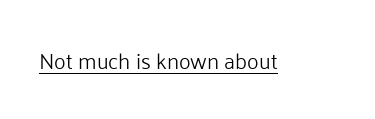
Does a line run under the words? Yes, clearly. Each word holds together tightly as a unit, with standard inter-letter gaps. When letters stand straight like this, we call the style roman or upright. Compared with a typical body face, this is equally light or lighter still.
